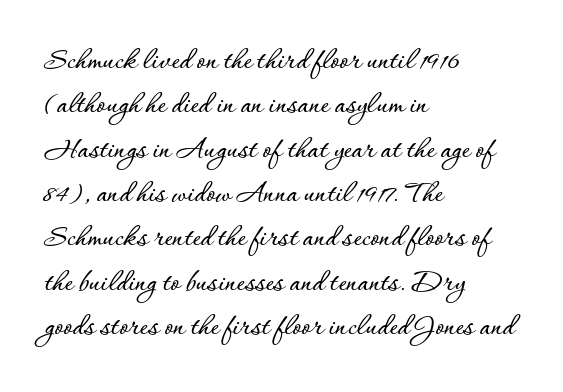
Spacing verdict: proportional, widths tailored to each character. The lines sit at an ordinary, default distance from one another. Descender tails drop into unmarked territory. Each word holds together tightly as a unit, with standard inter-letter gaps. Short and long lines alike share a common starting point at left.
